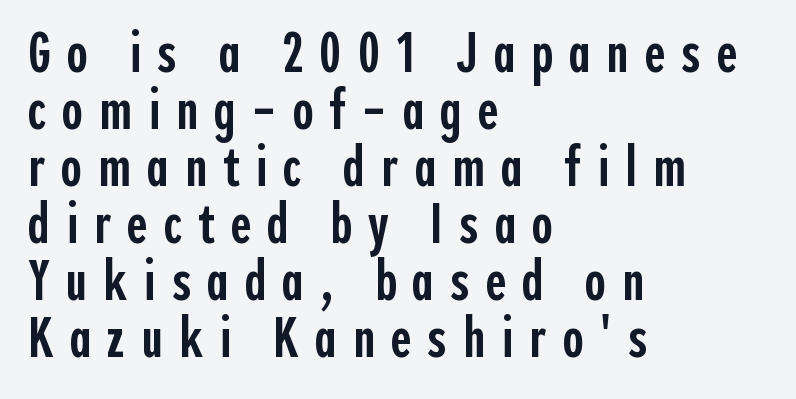
{"serif": "no", "italic": "no", "bold": "semi", "weight": "semibold", "width": "condensed", "x_height": "medium", "monospaced": "no", "underline": "no", "align": "left", "line_spacing": "tight", "line_spacing_ratio": 1.0, "letter_spacing": "wide", "letter_spacing_em": 0.28, "glyph_px": 57}
